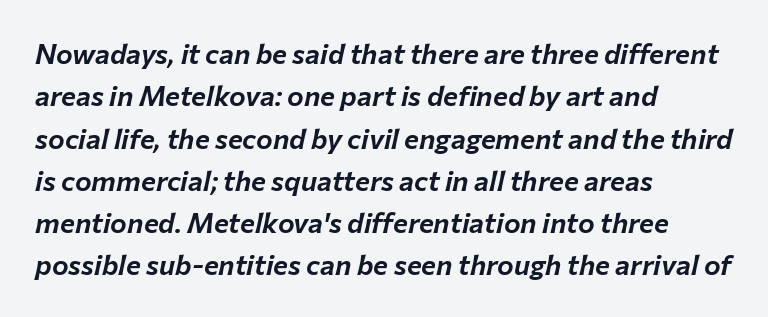
{"italic": "yes", "lean": "right", "slant_degrees": 12, "width": "normal", "stroke_contrast": "low", "x_height": "medium", "monospaced": "no", "underline": "no", "align": "left", "line_spacing": "normal", "line_spacing_ratio": 1.51, "letter_spacing": "normal", "letter_spacing_em": 0.0, "glyph_px": 28}
